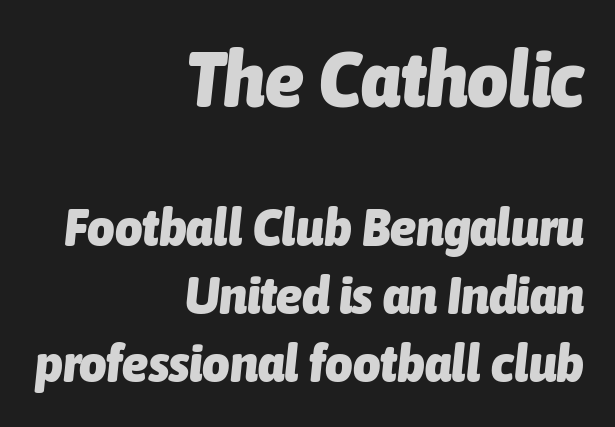
{"italic": "yes", "lean": "right", "slant_degrees": 6, "bold": "yes", "weight": "heavy", "width": "condensed", "stroke_contrast": "low", "x_height": "medium", "monospaced": "no", "underline": "no", "align": "right", "line_spacing": "normal", "line_spacing_ratio": 1.28, "letter_spacing": "normal", "letter_spacing_em": 0.0, "larger_block": "first", "size_ratio": 1.49, "glyph_px": 79}
